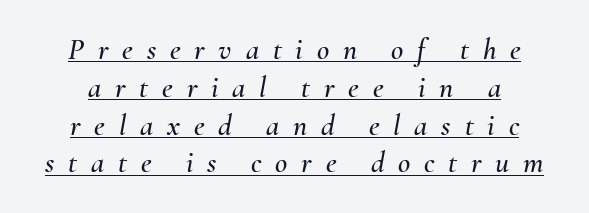
Q: Is the text italic (slanted)? A: Yes, it leans right by about 10 degrees.
Q: Is the text underlined? A: Yes.
Q: Is the spacing between letters normal or unusually wide? A: Unusually wide.
Q: Is the spacing between lines tight, normal or loose? A: Normal.
Q: Width (condensed, normal, or wide)? A: Normal.
Q: Stroke contrast? A: Medium.
Q: x-height? A: Small.
Q: Monospaced? A: No.
